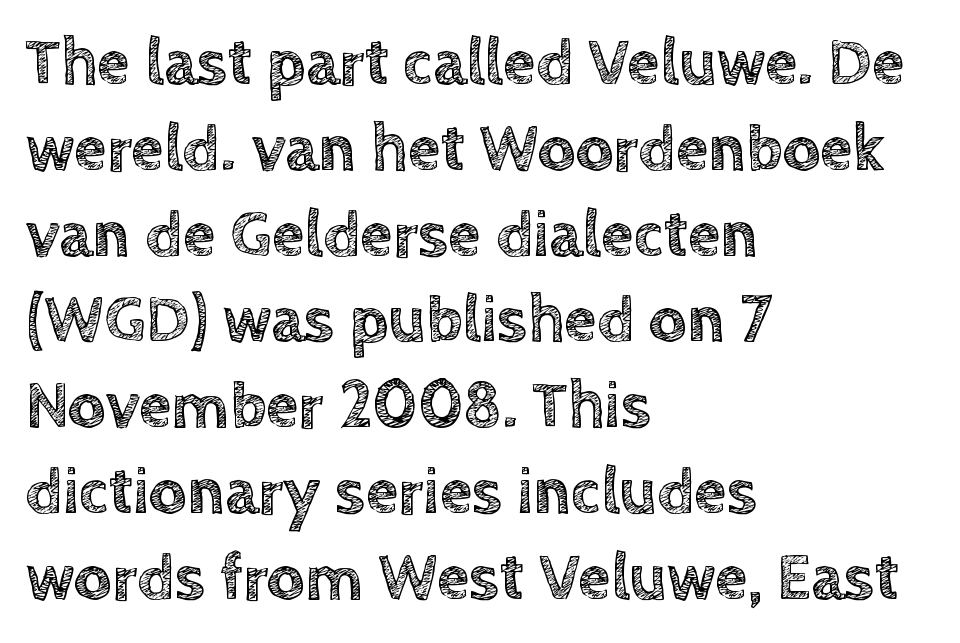
{"italic": "no", "width": "normal", "x_height": "large", "monospaced": "no", "underline": "no", "align": "left", "line_spacing": "normal", "line_spacing_ratio": 1.3, "letter_spacing": "normal", "letter_spacing_em": 0.0, "glyph_px": 66}
